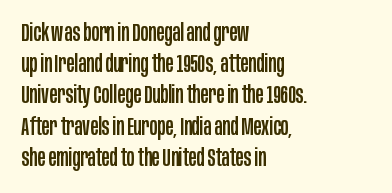
{"italic": "no", "underline": "no", "align": "left", "line_spacing": "normal", "line_spacing_ratio": 1.3, "letter_spacing": "normal", "letter_spacing_em": 0.0, "glyph_px": 24}
